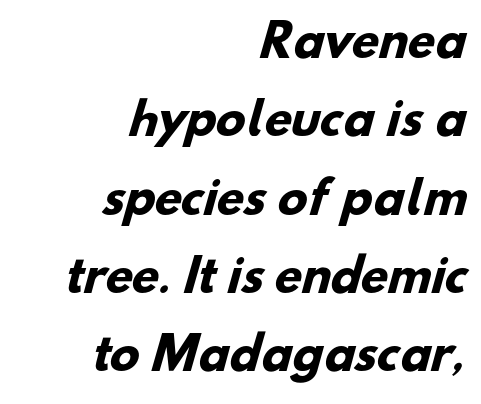
Q: Is the text bold? A: Yes.
Q: Is the typeface a serif or a sans-serif typeface? A: Sans-serif.
Q: Is the text underlined? A: No.
Q: How is the paragraph aligned? A: Right-aligned.
Q: Is the spacing between letters normal or unusually wide? A: Normal.
Q: Width (condensed, normal, or wide)? A: Normal.
Q: Stroke contrast? A: Low.
Q: x-height? A: Small.
Q: Monospaced? A: No.
